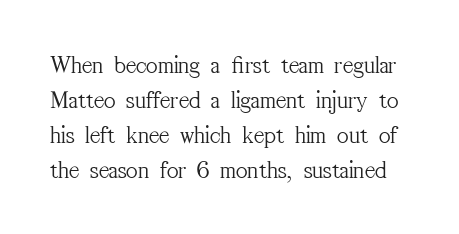
The image shows 25 px text type, upright; set normal line spacing (1.4x), normal letter spacing, not underlined.
